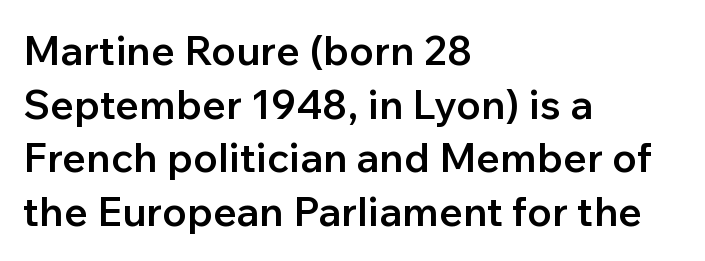
{"serif": "no", "italic": "no", "bold": "semi", "weight": "semibold", "width": "normal", "stroke_contrast": "low", "x_height": "medium", "monospaced": "no", "underline": "no", "align": "left", "line_spacing": "normal", "line_spacing_ratio": 1.31, "letter_spacing": "normal", "letter_spacing_em": 0.0, "glyph_px": 41}
